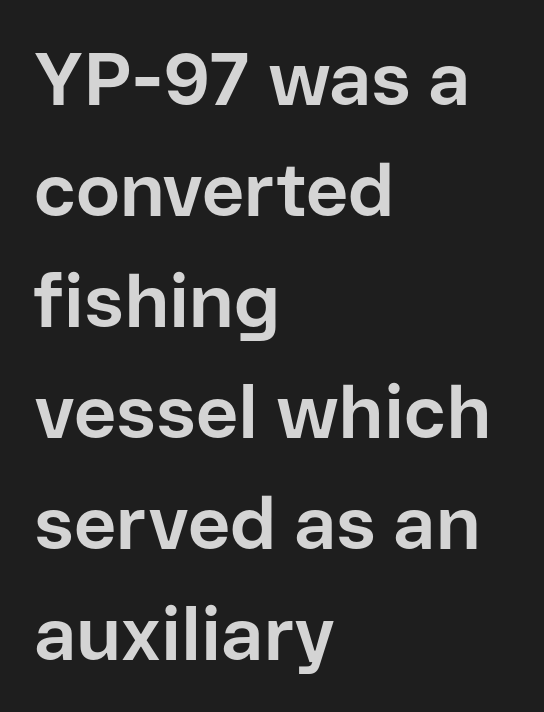
Q: Is the text bold? A: Yes.
Q: Is the text italic (slanted)? A: No, it is upright.
Q: Is the typeface a serif or a sans-serif typeface? A: Sans-serif.
Q: Is the text underlined? A: No.
Q: How is the paragraph aligned? A: Left-aligned.
Q: Is the spacing between letters normal or unusually wide? A: Normal.
Q: Is the spacing between lines tight, normal or loose? A: Normal.
Q: Width (condensed, normal, or wide)? A: Normal.
Q: Stroke contrast? A: Low.
Q: x-height? A: Medium.
Q: Monospaced? A: No.
